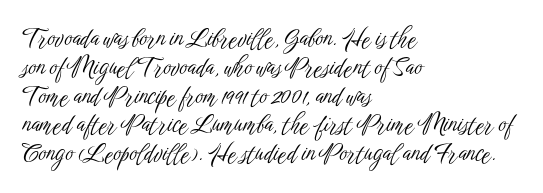
Q: Is the text bold? A: No.
Q: Is the text italic (slanted)? A: Yes.
Q: Is the text underlined? A: No.
Q: How is the paragraph aligned? A: Left-aligned.
Q: Is the spacing between letters normal or unusually wide? A: Normal.
